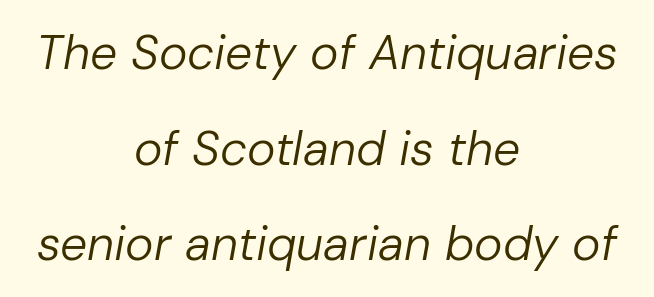
The image shows 48 px regular-weight type, italic (leaning right); set centered, loose line spacing (1.99x), normal letter spacing, not underlined; low stroke contrast and a medium x-height.
